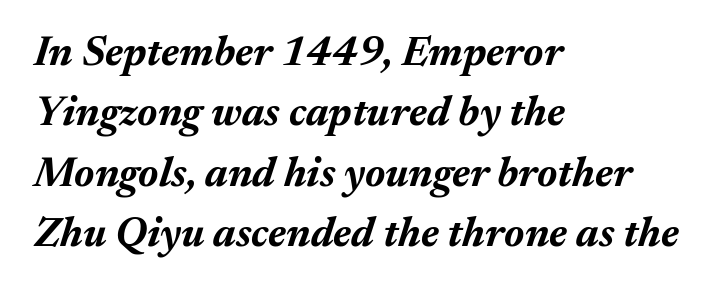
The image shows 42 px bold type, italic (leaning right); set left-aligned, normal line spacing (1.44x), normal letter spacing, not underlined; medium stroke contrast and a medium x-height.
